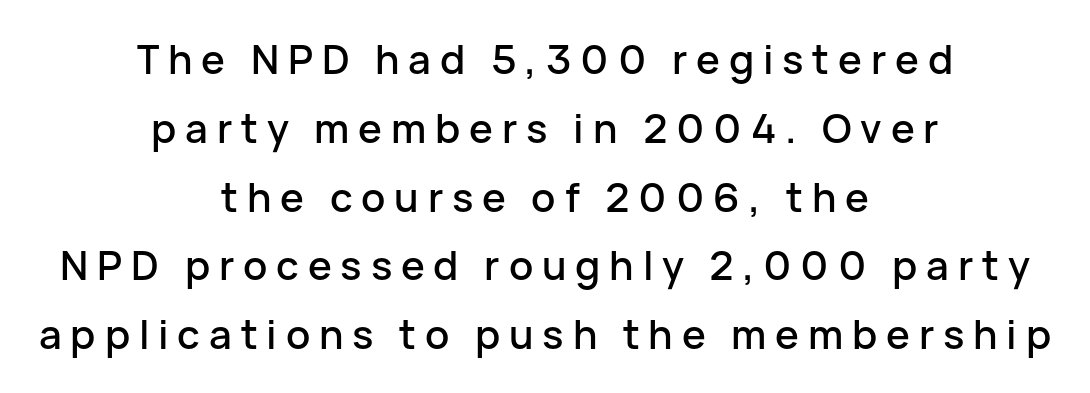
{"serif": "no", "italic": "no", "width": "normal", "stroke_contrast": "low", "x_height": "medium", "monospaced": "no", "underline": "no", "align": "center", "line_spacing_ratio": 1.72, "letter_spacing": "wide", "letter_spacing_em": 0.22, "glyph_px": 40}
